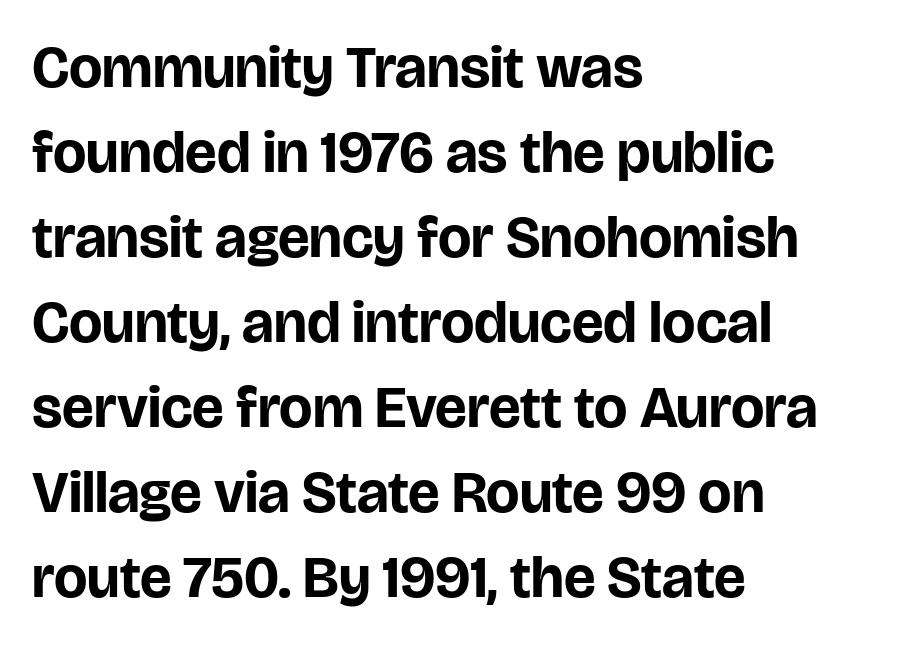
{"serif": "no", "italic": "no", "bold": "yes", "weight": "bold", "width": "normal", "stroke_contrast": "low", "x_height": "large", "monospaced": "no", "underline": "no", "align": "left", "line_spacing": "normal", "line_spacing_ratio": 1.44, "letter_spacing": "normal", "letter_spacing_em": 0.0, "glyph_px": 59}
